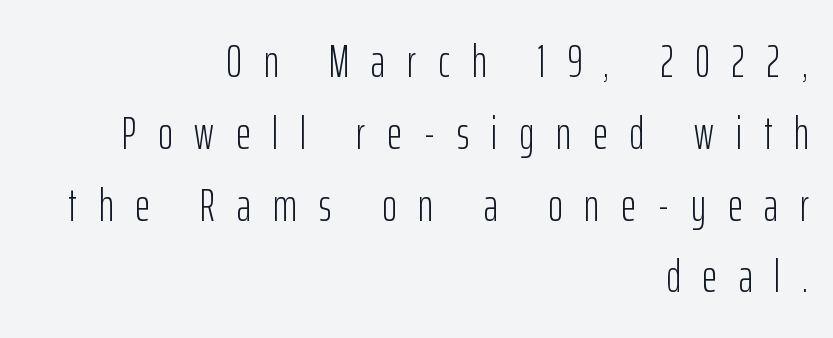
The typesetting does not lean heavy: it is not bold. The lettering holds an erect, upright posture throughout. If you measured baseline to baseline, you'd find a middling distance. This sample is right-justified, so line beginnings fall wherever the words allow. Clear beneath every line of the passage. Think of a printed novel: that variable character pitch is what you see here.
